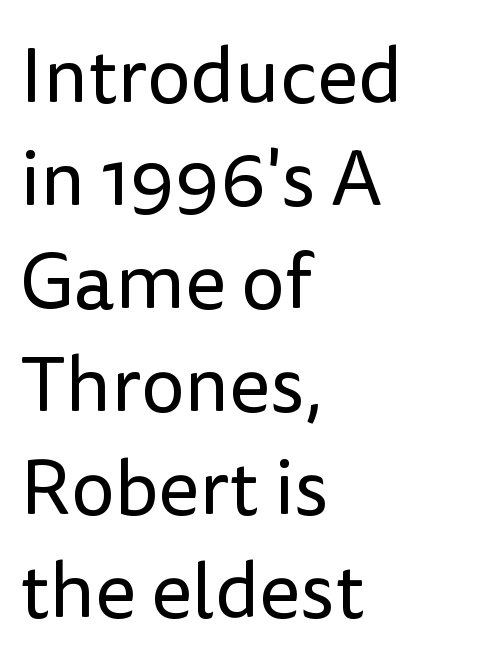
The image shows 78 px regular-weight sans-serif type, upright; set left-aligned, normal line spacing (1.32x), normal letter spacing, not underlined; low stroke contrast and a medium x-height.
